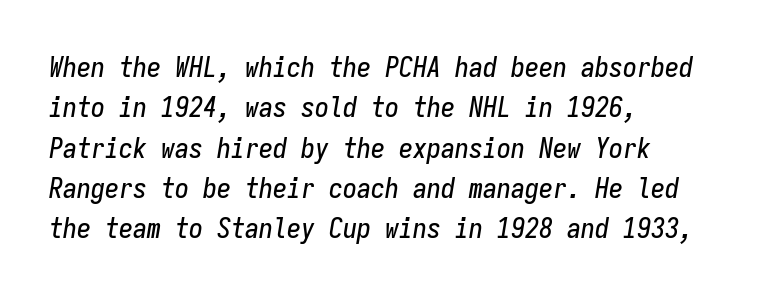
The image shows 28 px condensed type, italic (leaning right), monospaced; set left-aligned, normal line spacing (1.44x), normal letter spacing, not underlined; low stroke contrast and a medium x-height.
